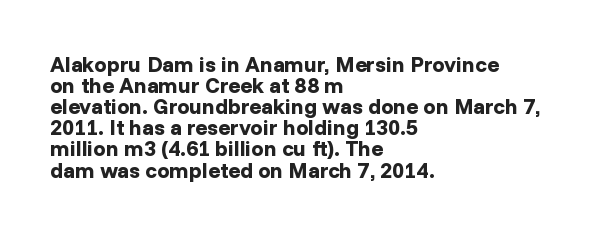
The image shows 22 px bold type, upright; set left-aligned, tight line spacing (0.96x), normal letter spacing, not underlined.
